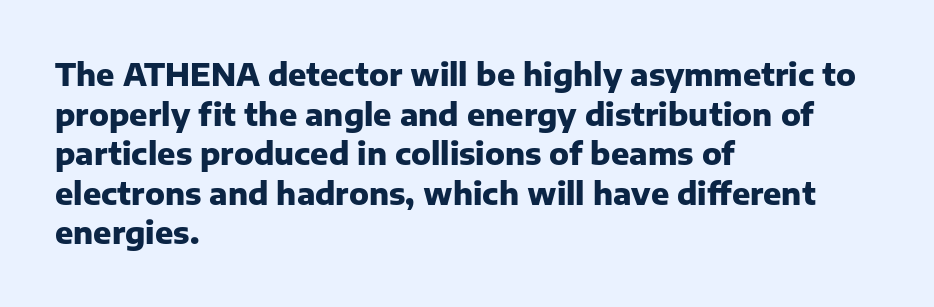
{"serif": "no", "italic": "no", "bold": "yes", "weight": "heavy", "width": "normal", "stroke_contrast": "low", "x_height": "medium", "monospaced": "no", "underline": "no", "align": "left", "line_spacing": "normal", "line_spacing_ratio": 1.32, "letter_spacing": "normal", "letter_spacing_em": 0.0, "glyph_px": 30}
